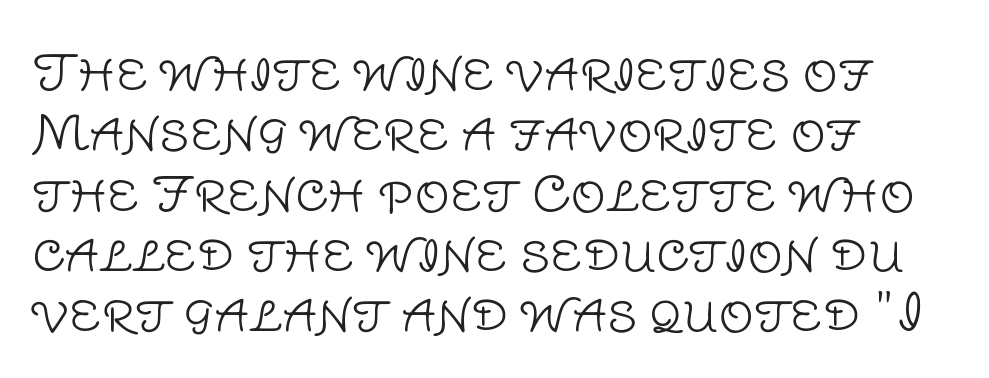
The image shows 49 px light sans-serif type; set left-aligned, line spacing 1.23x, normal letter spacing, not underlined; low stroke contrast and a large x-height.
